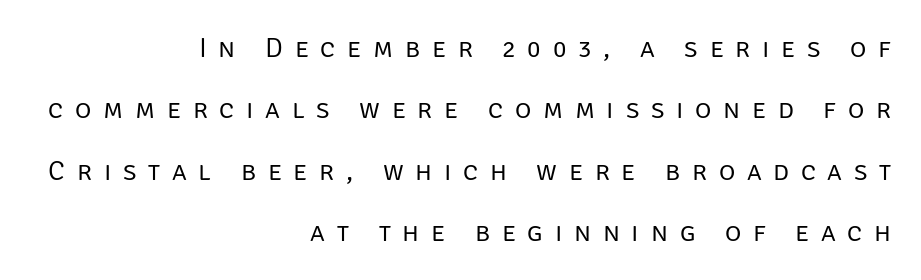
{"serif": "no", "italic": "no", "bold": "no", "weight": "regular", "width": "normal", "stroke_contrast": "low", "x_height": "large", "monospaced": "no", "underline": "no", "align": "right", "line_spacing": "loose", "line_spacing_ratio": 2.19, "letter_spacing": "wide", "letter_spacing_em": 0.42, "glyph_px": 28}
